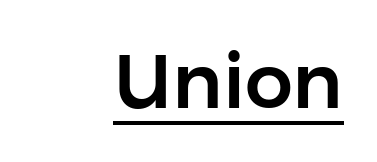
{"serif": "no", "italic": "no", "width": "normal", "stroke_contrast": "low", "x_height": "medium", "monospaced": "no", "underline": "yes", "align": "right", "letter_spacing": "normal", "letter_spacing_em": 0.0, "glyph_px": 76}
